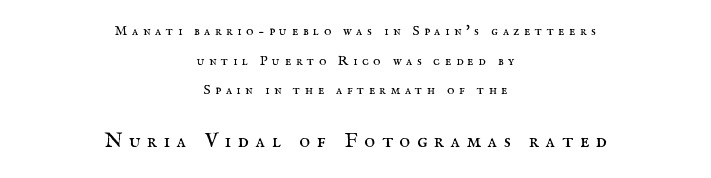
Q: Is the text bold? A: No.
Q: Is the text italic (slanted)? A: No, it is upright.
Q: Is the text underlined? A: No.
Q: How is the paragraph aligned? A: Centered.
Q: Is the spacing between letters normal or unusually wide? A: Unusually wide.
Q: Is the spacing between lines tight, normal or loose? A: Loose.
Q: Which block of text is set in a larger size, the first (top) or the second (bottom)? A: The second (bottom) one.
